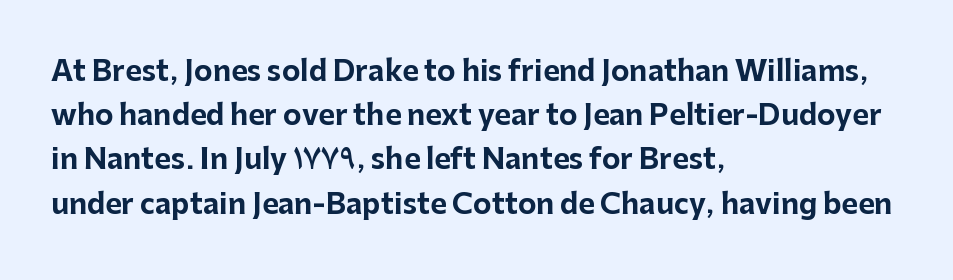
{"serif": "no", "italic": "no", "bold": "yes", "weight": "bold", "width": "normal", "stroke_contrast": "low", "x_height": "medium", "monospaced": "no", "underline": "no", "align": "left", "line_spacing": "normal", "line_spacing_ratio": 1.58, "letter_spacing": "normal", "letter_spacing_em": 0.0, "glyph_px": 28}
